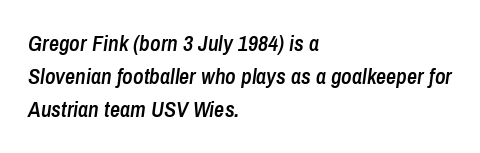
The image shows 22 px text type, italic (leaning right); set left-aligned, normal line spacing (1.51x), normal letter spacing, not underlined.
